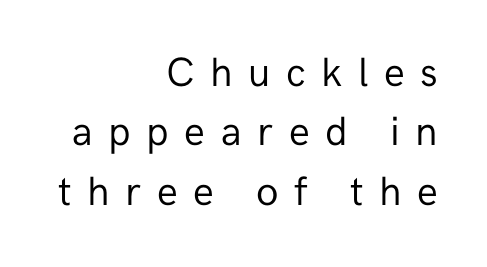
Q: Is the text bold? A: No.
Q: Is the text italic (slanted)? A: No, it is upright.
Q: Is the typeface a serif or a sans-serif typeface? A: Sans-serif.
Q: Is the text underlined? A: No.
Q: How is the paragraph aligned? A: Right-aligned.
Q: Is the spacing between letters normal or unusually wide? A: Unusually wide.
Q: Is the spacing between lines tight, normal or loose? A: Normal.
Q: Width (condensed, normal, or wide)? A: Normal.
Q: Stroke contrast? A: Low.
Q: x-height? A: Medium.
Q: Monospaced? A: No.
